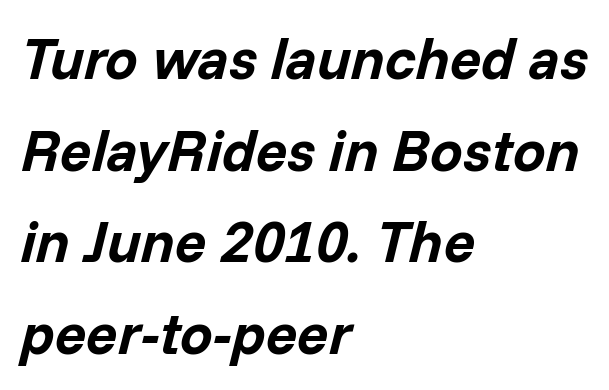
Q: Is the text bold? A: Yes.
Q: Is the text italic (slanted)? A: Yes, it leans right by about 14 degrees.
Q: Is the text underlined? A: No.
Q: How is the paragraph aligned? A: Left-aligned.
Q: Is the spacing between letters normal or unusually wide? A: Normal.
Q: Is the spacing between lines tight, normal or loose? A: Normal.
Q: Width (condensed, normal, or wide)? A: Normal.
Q: Stroke contrast? A: Low.
Q: x-height? A: Medium.
Q: Monospaced? A: No.
